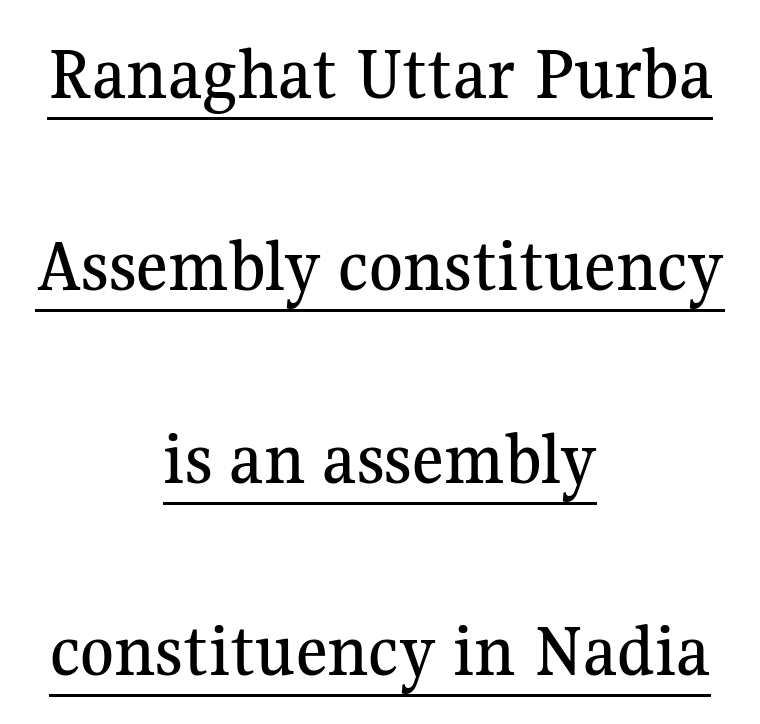
{"serif": "yes", "italic": "no", "width": "normal", "stroke_contrast": "medium", "x_height": "medium", "monospaced": "no", "underline": "yes", "align": "center", "line_spacing": "loose", "line_spacing_ratio": 2.5, "letter_spacing": "normal", "letter_spacing_em": 0.0, "glyph_px": 77}
